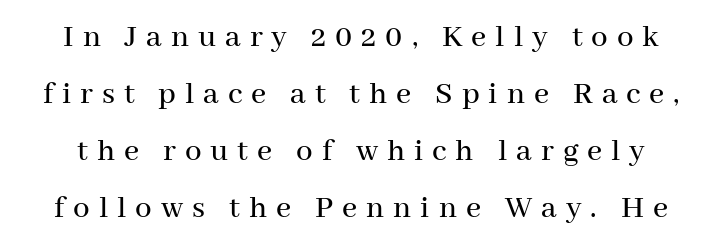
The image shows 33 px serif type, upright; set line spacing 1.73x, unusually wide letter spacing (+0.27 em), not underlined; medium stroke contrast and a medium x-height.
